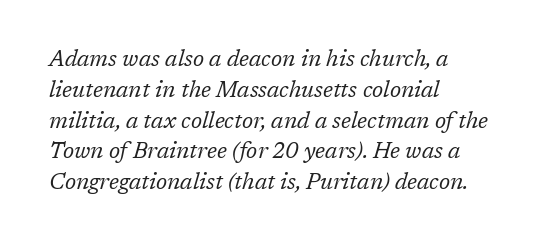
Q: Is the text bold? A: No.
Q: Is the text italic (slanted)? A: Yes, it leans right by about 17 degrees.
Q: Is the text underlined? A: No.
Q: How is the paragraph aligned? A: Left-aligned.
Q: Is the spacing between letters normal or unusually wide? A: Normal.
Q: Is the spacing between lines tight, normal or loose? A: Normal.
